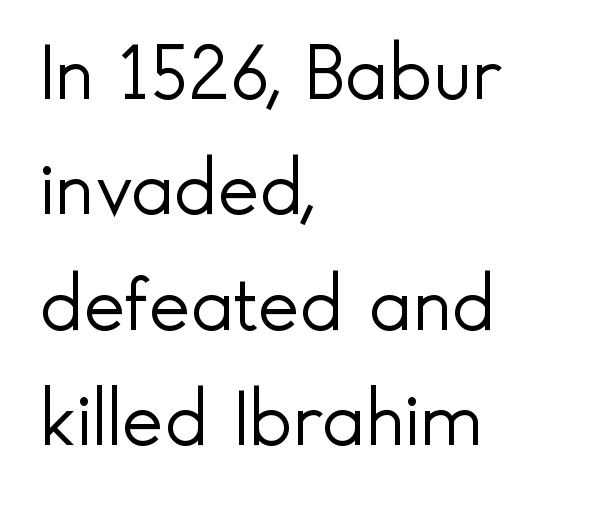
Q: Is the text bold? A: No.
Q: Is the text italic (slanted)? A: No, it is upright.
Q: Is the typeface a serif or a sans-serif typeface? A: Sans-serif.
Q: Is the text underlined? A: No.
Q: How is the paragraph aligned? A: Left-aligned.
Q: Is the spacing between letters normal or unusually wide? A: Normal.
Q: Is the spacing between lines tight, normal or loose? A: Normal.
Q: Width (condensed, normal, or wide)? A: Normal.
Q: x-height? A: Small.
Q: Monospaced? A: No.
